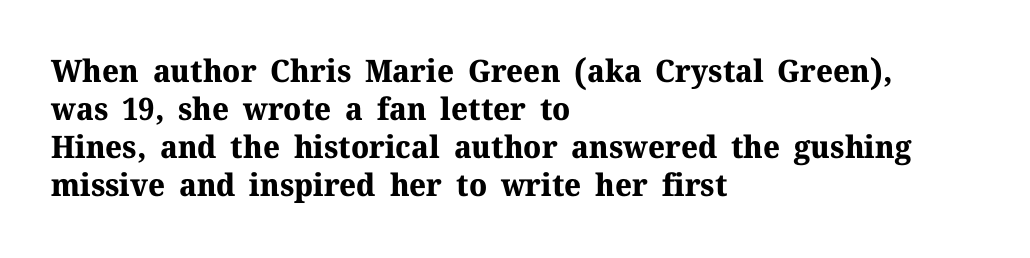
{"serif": "yes", "italic": "no", "bold": "yes", "weight": "bold", "width": "normal", "stroke_contrast": "medium", "x_height": "medium", "monospaced": "no", "underline": "no", "align": "left", "line_spacing_ratio": 1.23, "letter_spacing": "normal", "letter_spacing_em": 0.0, "glyph_px": 31}
